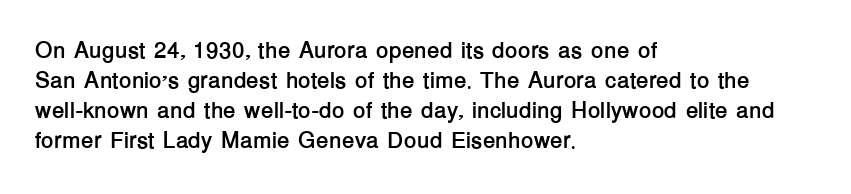
The image shows 23 px bold type, upright; set left-aligned, normal line spacing (1.31x), normal letter spacing, not underlined.
